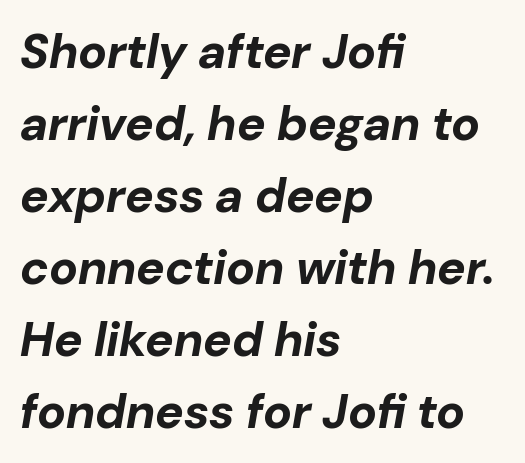
{"italic": "yes", "lean": "right", "slant_degrees": 10, "bold": "yes", "weight": "bold", "width": "normal", "stroke_contrast": "low", "x_height": "medium", "monospaced": "no", "underline": "no", "align": "left", "line_spacing": "normal", "line_spacing_ratio": 1.5, "letter_spacing": "normal", "letter_spacing_em": 0.0, "glyph_px": 48}
